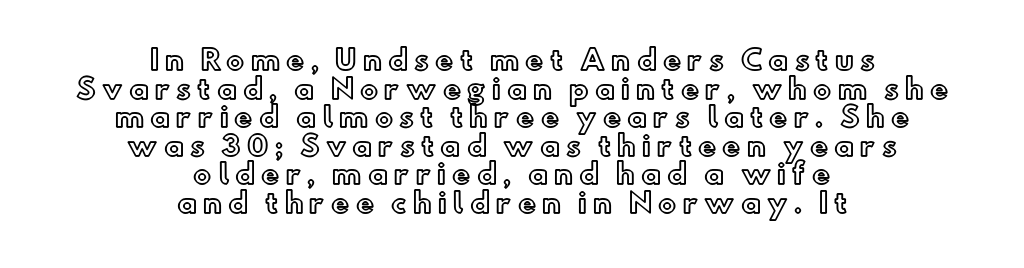
The image shows 27 px text type, upright; set centered, tight line spacing (1.06x), unusually wide letter spacing (+0.23 em), not underlined.
